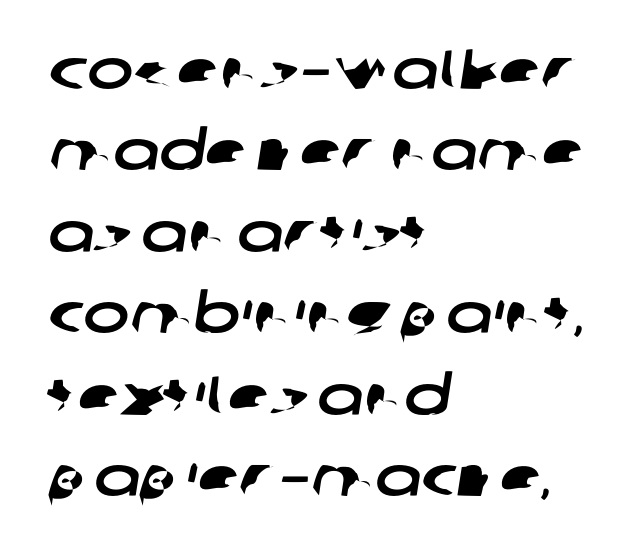
{"serif": "no", "width": "wide", "stroke_contrast": "low", "x_height": "large", "monospaced": "no", "underline": "no", "align": "left", "line_spacing": "normal", "line_spacing_ratio": 1.48, "letter_spacing": "normal", "letter_spacing_em": 0.0, "glyph_px": 55}
